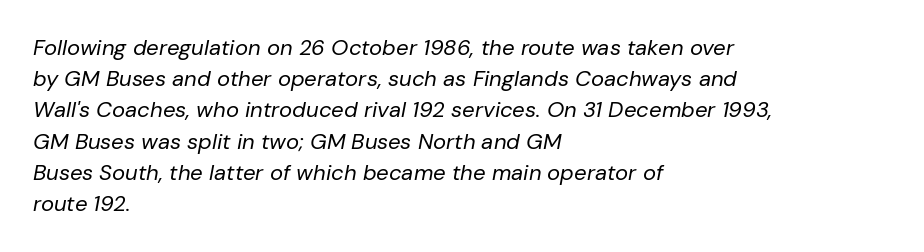
Q: Is the text bold? A: No.
Q: Is the text italic (slanted)? A: Yes, it leans right by about 10 degrees.
Q: Is the text underlined? A: No.
Q: How is the paragraph aligned? A: Left-aligned.
Q: Is the spacing between letters normal or unusually wide? A: Normal.
Q: Is the spacing between lines tight, normal or loose? A: Normal.
